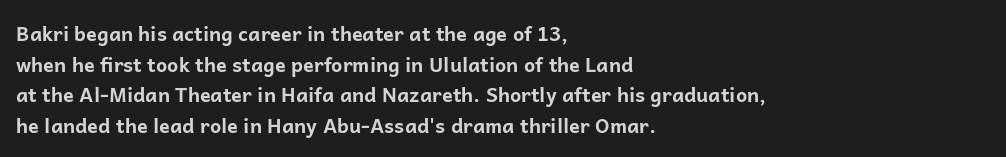
{"italic": "no", "bold": "yes", "underline": "no", "align": "left", "line_spacing": "normal", "line_spacing_ratio": 1.53, "letter_spacing": "normal", "letter_spacing_em": 0.0, "glyph_px": 20}
